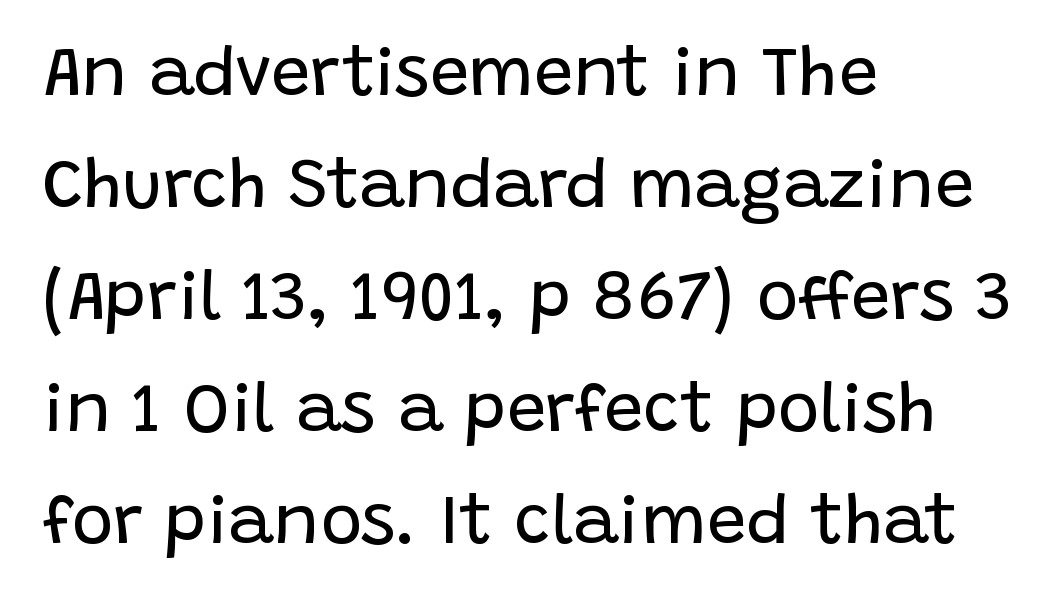
{"serif": "no", "italic": "no", "bold": "no", "weight": "regular", "width": "normal", "stroke_contrast": "low", "x_height": "large", "monospaced": "no", "underline": "no", "align": "left", "line_spacing": "normal", "line_spacing_ratio": 1.6, "letter_spacing": "normal", "letter_spacing_em": 0.0, "glyph_px": 70}
